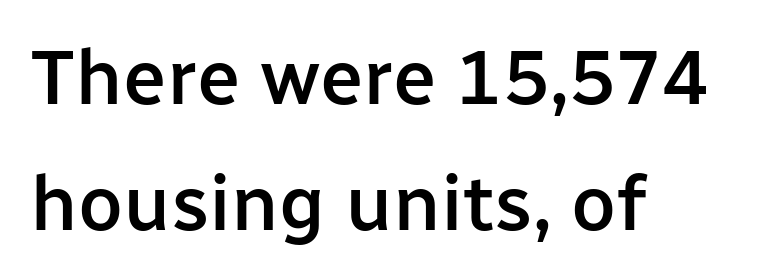
Q: Is the text bold? A: Semi-bold.
Q: Is the text italic (slanted)? A: No, it is upright.
Q: Is the typeface a serif or a sans-serif typeface? A: Sans-serif.
Q: Is the text underlined? A: No.
Q: How is the paragraph aligned? A: Left-aligned.
Q: Is the spacing between letters normal or unusually wide? A: Normal.
Q: Is the spacing between lines tight, normal or loose? A: Normal.
Q: Width (condensed, normal, or wide)? A: Normal.
Q: Stroke contrast? A: Low.
Q: x-height? A: Medium.
Q: Monospaced? A: No.
